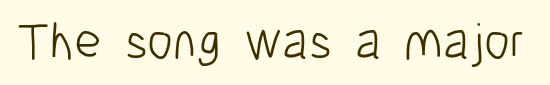
The strokes are not fattened; the text isn't bold. Letterform terminals end flat and unadorned throughout the passage. Just letters on the line, the space beneath them empty. The type sits square on the baseline with zero lean. Standard letterfit; no display-style spreading of the glyphs.
